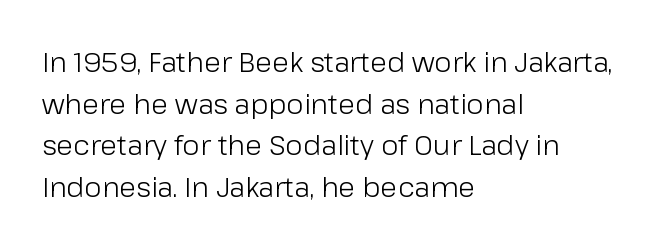
The image shows 28 px light sans-serif type, upright; set left-aligned, normal line spacing (1.49x), normal letter spacing, not underlined; low stroke contrast and a medium x-height.
